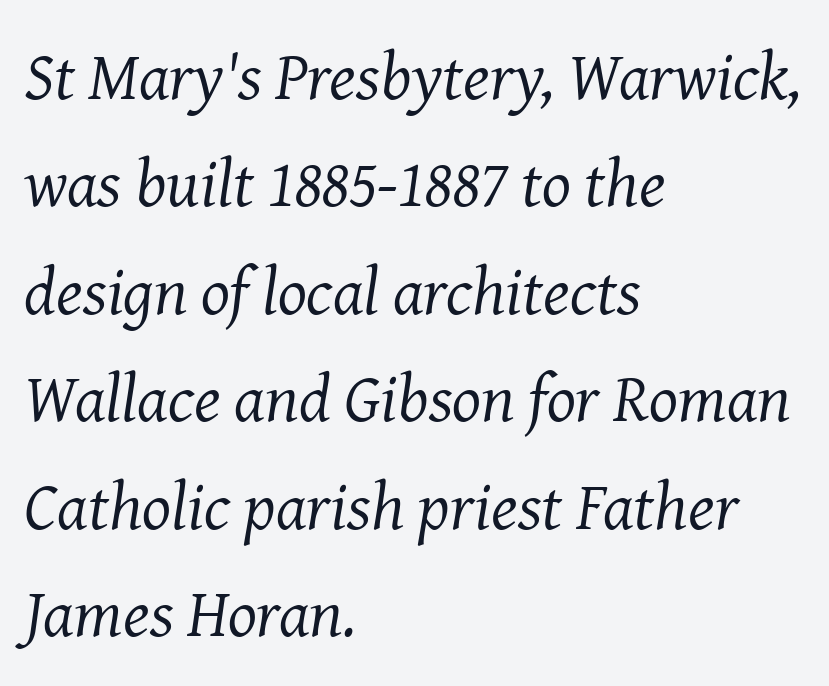
Q: Is the text bold? A: No.
Q: Is the text italic (slanted)? A: Yes, it leans right by about 8 degrees.
Q: Is the typeface a serif or a sans-serif typeface? A: Serif.
Q: Is the text underlined? A: No.
Q: How is the paragraph aligned? A: Left-aligned.
Q: Is the spacing between letters normal or unusually wide? A: Normal.
Q: Is the spacing between lines tight, normal or loose? A: Normal.
Q: Width (condensed, normal, or wide)? A: Normal.
Q: Stroke contrast? A: Medium.
Q: x-height? A: Medium.
Q: Monospaced? A: No.
